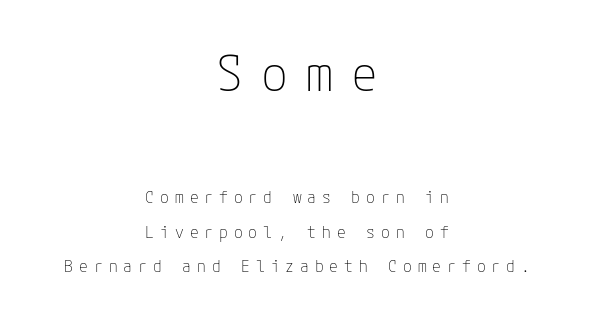
{"serif": "no", "italic": "no", "bold": "no", "weight": "thin", "width": "normal", "stroke_contrast": "low", "x_height": "medium", "underline": "no", "align": "center", "line_spacing": "loose", "line_spacing_ratio": 2.16, "letter_spacing": "wide", "letter_spacing_em": 0.37, "larger_block": "first", "size_ratio": 3.06, "glyph_px": 49}
